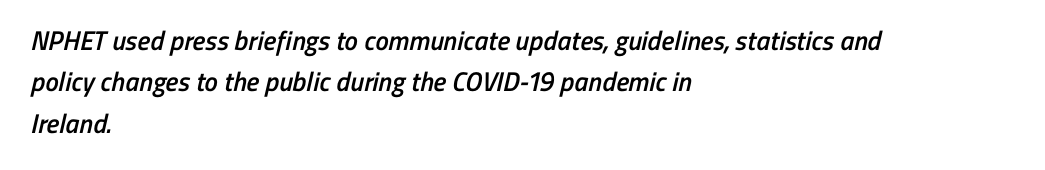
There is no visible air inserted between adjacent glyphs. The specimen omits any rule beneath the text block's lines. Summary of vertical rhythm: regular, with standard interline spacing. Each line starts at the same left margin while the right side varies.
